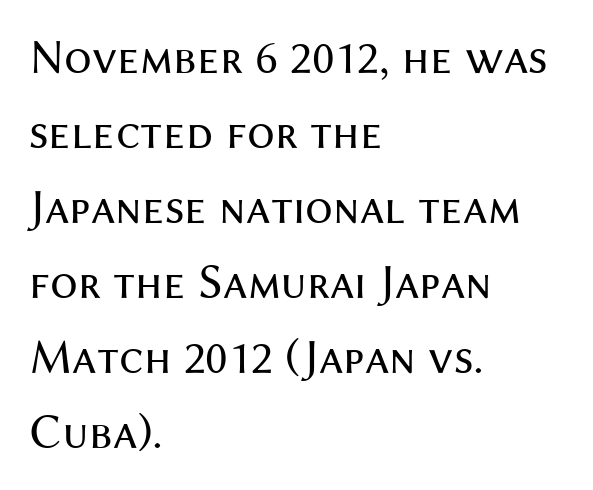
The font family rendered here belongs to the sans-serif group. Horizontally, the lines are justified to the leading edge only. Successive baselines arrive at the customary interval. Rule under the text: the space is simply empty. The letters advance in unequal steps, a hallmark of proportional type. Ascenders rise straight up at ninety degrees.
